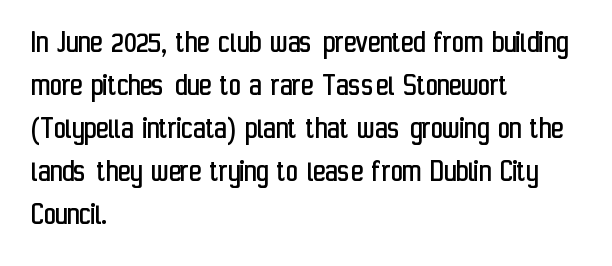
The image shows 33 px regular-weight, condensed sans-serif type, upright; set left-aligned, normal line spacing (1.3x), normal letter spacing, not underlined; low stroke contrast and a medium x-height.
